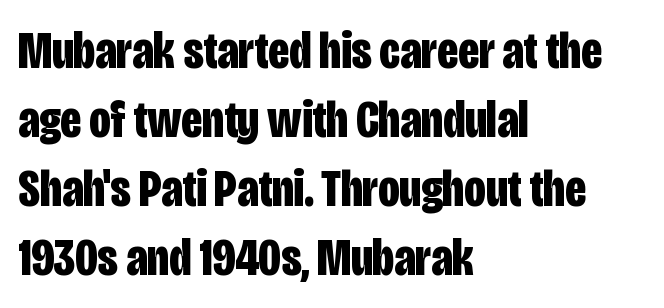
Q: Is the text bold? A: Yes.
Q: Is the text italic (slanted)? A: No, it is upright.
Q: Is the typeface a serif or a sans-serif typeface? A: Sans-serif.
Q: Is the text underlined? A: No.
Q: How is the paragraph aligned? A: Left-aligned.
Q: Is the spacing between letters normal or unusually wide? A: Normal.
Q: Is the spacing between lines tight, normal or loose? A: Normal.
Q: Width (condensed, normal, or wide)? A: Condensed.
Q: Stroke contrast? A: Low.
Q: x-height? A: Large.
Q: Monospaced? A: No.
